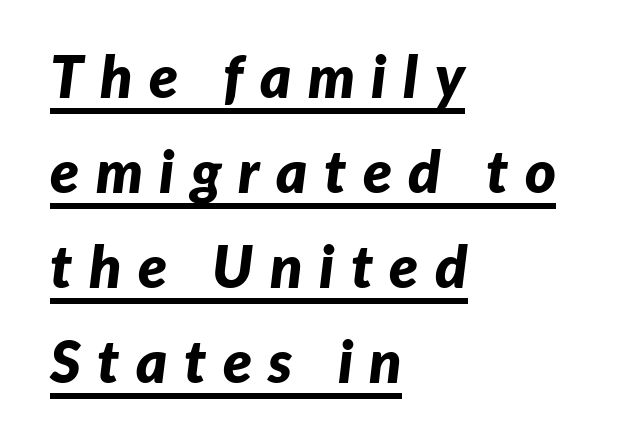
{"italic": "yes", "lean": "right", "slant_degrees": 7, "bold": "yes", "weight": "bold", "width": "normal", "stroke_contrast": "low", "x_height": "medium", "monospaced": "no", "underline": "yes", "align": "left", "line_spacing": "normal", "line_spacing_ratio": 1.61, "letter_spacing": "wide", "letter_spacing_em": 0.28, "glyph_px": 59}
